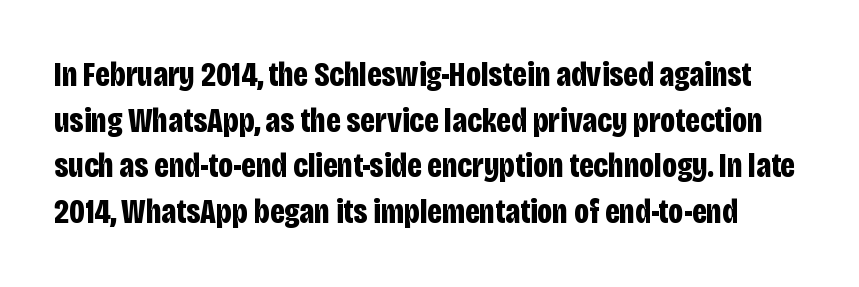
The image shows 34 px bold, condensed sans-serif type, upright; set normal line spacing (1.34x), normal letter spacing, not underlined; low stroke contrast and a large x-height.
